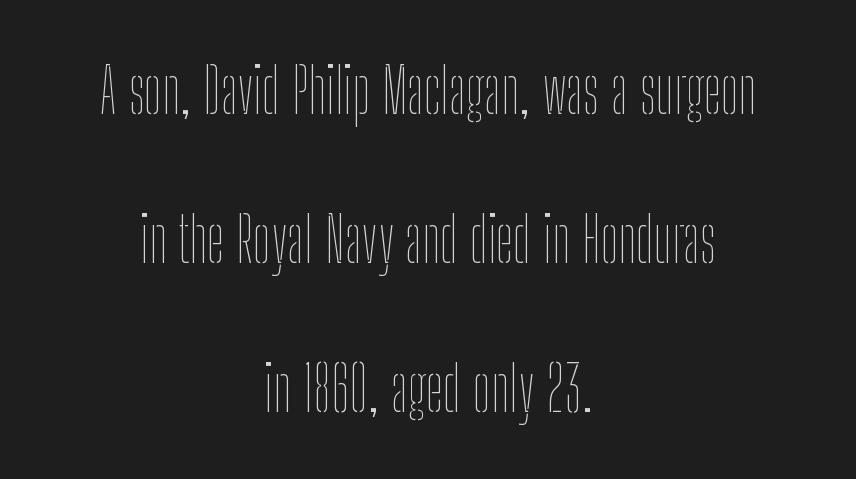
Q: Is the text bold? A: No.
Q: Is the text italic (slanted)? A: No, it is upright.
Q: Is the text underlined? A: No.
Q: How is the paragraph aligned? A: Centered.
Q: Is the spacing between letters normal or unusually wide? A: Normal.
Q: Is the spacing between lines tight, normal or loose? A: Loose.
Q: Width (condensed, normal, or wide)? A: Condensed.
Q: Stroke contrast? A: Low.
Q: x-height? A: Medium.
Q: Monospaced? A: No.
